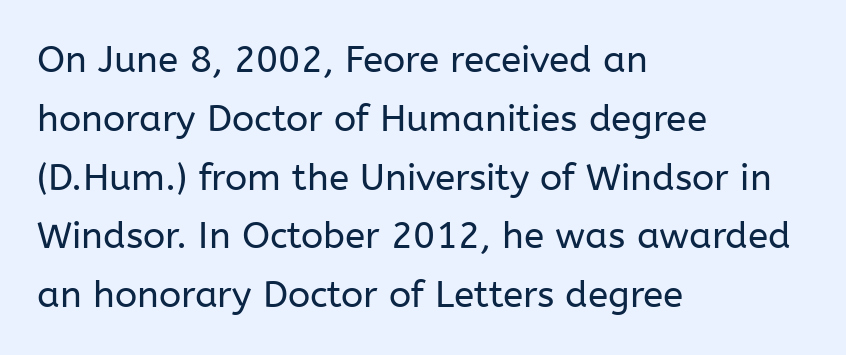
{"serif": "no", "italic": "no", "bold": "no", "weight": "regular", "width": "normal", "stroke_contrast": "low", "x_height": "medium", "monospaced": "no", "underline": "no", "align": "left", "line_spacing": "normal", "line_spacing_ratio": 1.59, "letter_spacing": "normal", "letter_spacing_em": 0.0, "glyph_px": 37}
